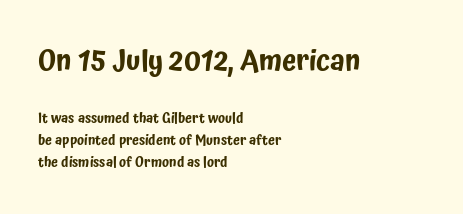
The characters display no serif detailing; their extremities are plain. Looks like regular typesetting: each glyph gets only the width it needs. Teacher's note: observe the even left margin — that is flush-left alignment. Look at the glyph heights: the upper group is clearly the bigger setting. How are the letters spaced? Ordinarily, with no added tracking. The lettering stays uniformly vertical, giving the passage a roman look.
